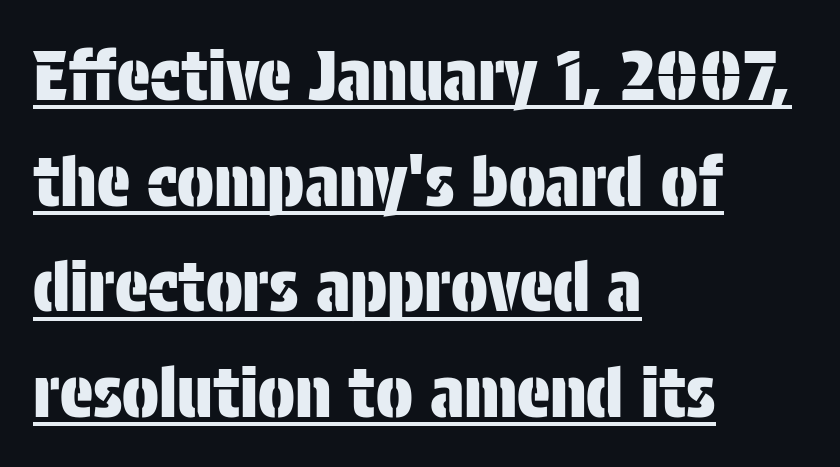
{"serif": "no", "italic": "no", "width": "condensed", "stroke_contrast": "low", "x_height": "large", "monospaced": "no", "underline": "yes", "align": "left", "line_spacing": "normal", "line_spacing_ratio": 1.53, "letter_spacing": "normal", "letter_spacing_em": 0.0, "glyph_px": 69}
